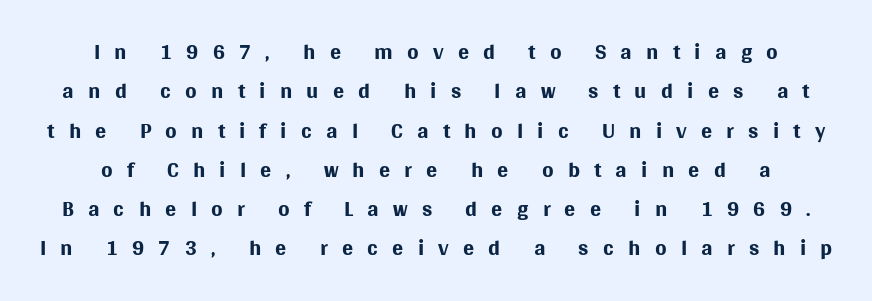
The image shows 33 px regular-weight sans-serif type, upright; set centered, line spacing 1.19x, unusually wide letter spacing (+0.43 em), not underlined; medium stroke contrast and a large x-height.
